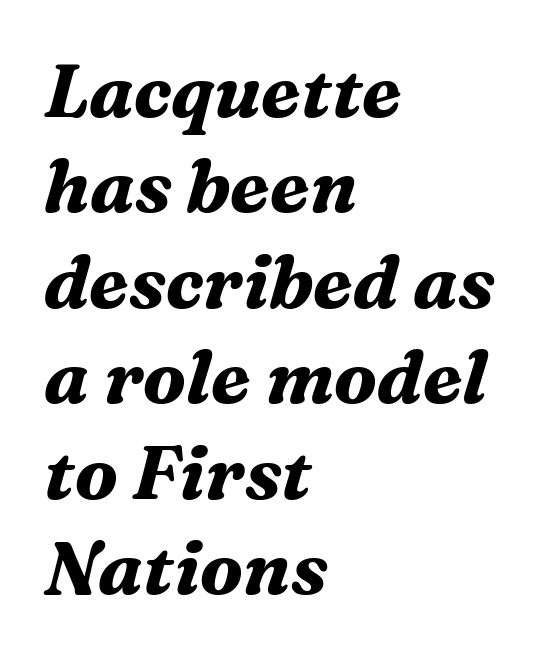
{"serif": "yes", "italic": "yes", "lean": "right", "slant_degrees": 16, "bold": "yes", "weight": "bold", "width": "normal", "stroke_contrast": "medium", "x_height": "medium", "monospaced": "no", "underline": "no", "align": "left", "line_spacing": "normal", "line_spacing_ratio": 1.29, "letter_spacing": "normal", "letter_spacing_em": 0.0, "glyph_px": 74}
